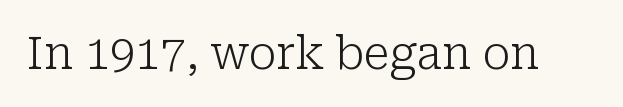
Q: Is the text bold? A: No.
Q: Is the text italic (slanted)? A: No, it is upright.
Q: Is the typeface a serif or a sans-serif typeface? A: Serif.
Q: Is the text underlined? A: No.
Q: Is the spacing between letters normal or unusually wide? A: Normal.
Q: Width (condensed, normal, or wide)? A: Normal.
Q: Stroke contrast? A: Low.
Q: x-height? A: Medium.
Q: Monospaced? A: No.
